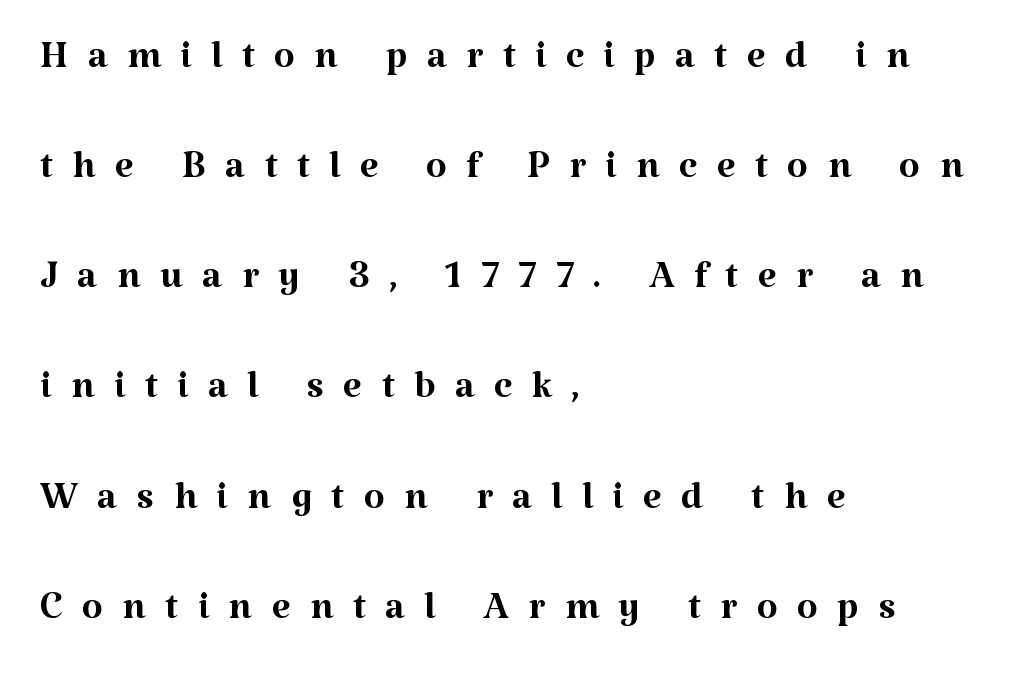
The image shows 54 px regular-weight serif type, upright; set left-aligned, loose line spacing (2.04x), unusually wide letter spacing (+0.36 em), not underlined; medium stroke contrast and a medium x-height.
